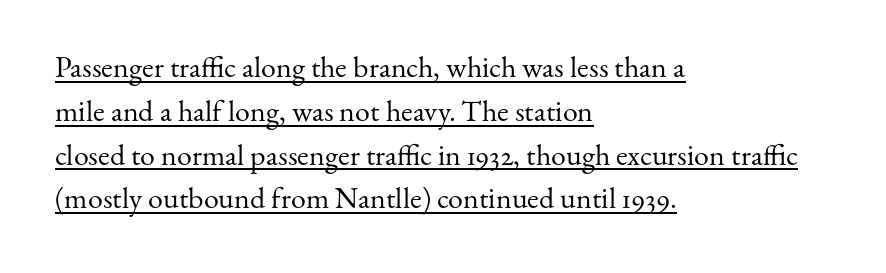
The image shows 30 px regular-weight serif type, upright; set left-aligned, normal line spacing (1.46x), normal letter spacing, underlined; medium stroke contrast and a small x-height.
